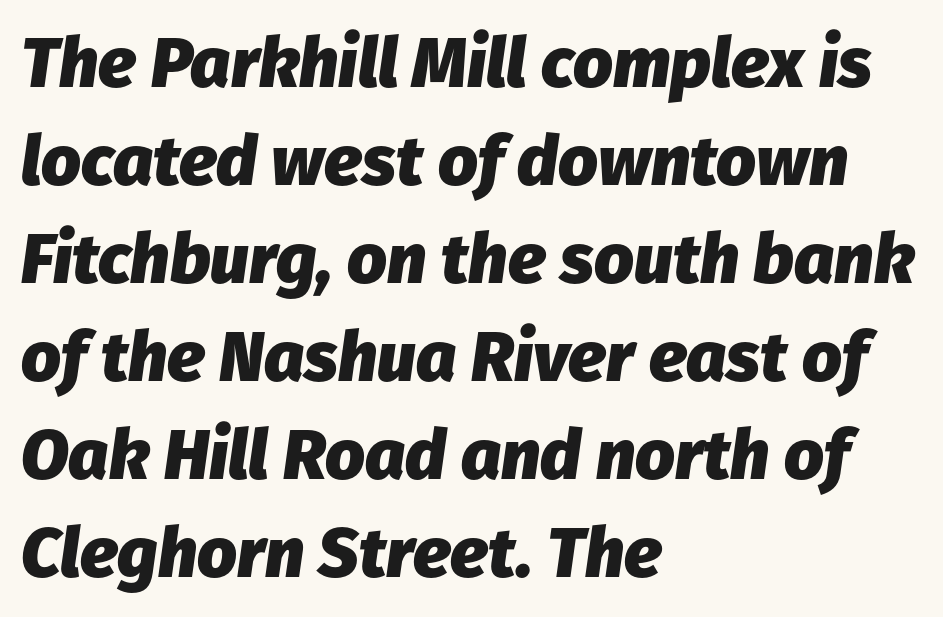
{"italic": "yes", "lean": "right", "slant_degrees": 8, "bold": "yes", "weight": "heavy", "width": "normal", "stroke_contrast": "low", "x_height": "medium", "monospaced": "no", "underline": "no", "align": "left", "line_spacing": "normal", "line_spacing_ratio": 1.4, "letter_spacing": "normal", "letter_spacing_em": 0.0, "glyph_px": 70}
